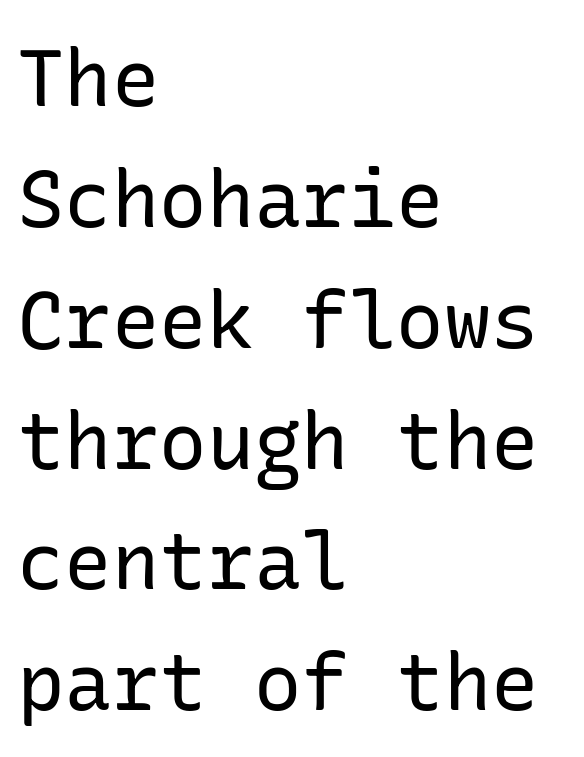
The image shows 79 px regular-weight sans-serif type, upright; set left-aligned, normal line spacing (1.53x), normal letter spacing, not underlined; low stroke contrast and a medium x-height.
